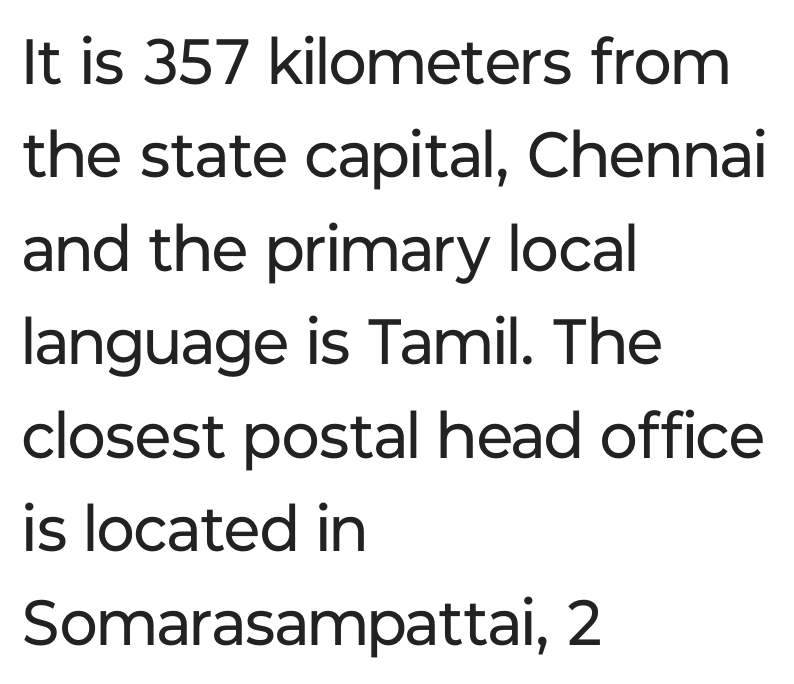
The type is set solid horizontally, with unmodified tracking. The words here are not underlined. This is the regular roman posture of the typeface. On a weight scale, this lands at 450 or below. Each letter keeps its own natural width here, so spacing adapts to shape. The space between consecutive lines is moderate.
